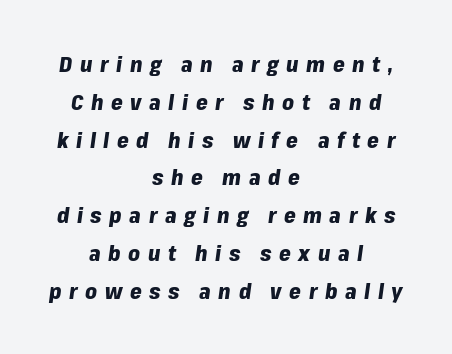
Q: Is the text bold? A: Yes.
Q: Is the text italic (slanted)? A: Yes, it leans right by about 8 degrees.
Q: Is the text underlined? A: No.
Q: How is the paragraph aligned? A: Centered.
Q: Is the spacing between letters normal or unusually wide? A: Unusually wide.
